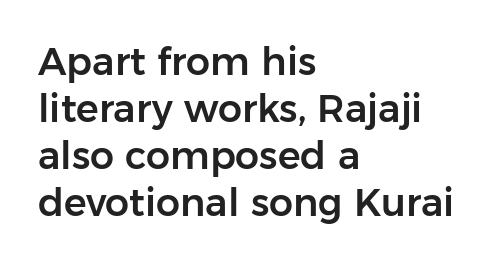
{"serif": "no", "italic": "no", "width": "normal", "stroke_contrast": "low", "x_height": "medium", "monospaced": "no", "underline": "no", "align": "left", "line_spacing_ratio": 1.24, "letter_spacing": "normal", "letter_spacing_em": 0.0, "glyph_px": 38}
